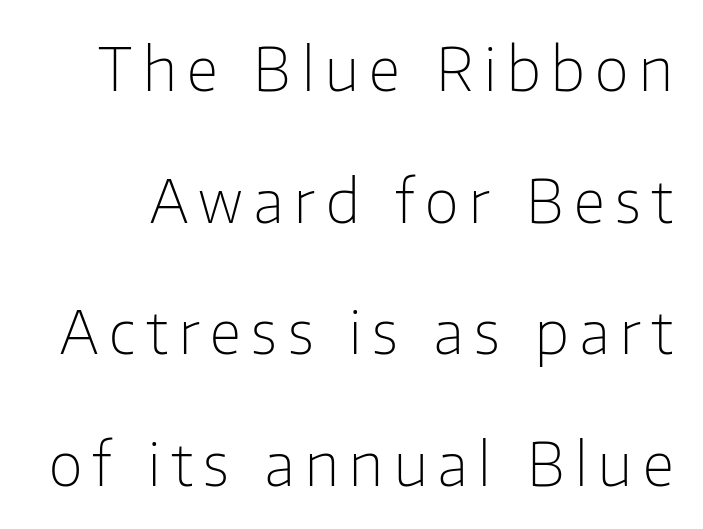
{"serif": "no", "italic": "no", "bold": "no", "weight": "light", "width": "normal", "stroke_contrast": "low", "x_height": "medium", "monospaced": "no", "underline": "no", "line_spacing": "loose", "line_spacing_ratio": 2.23, "glyph_px": 59}
